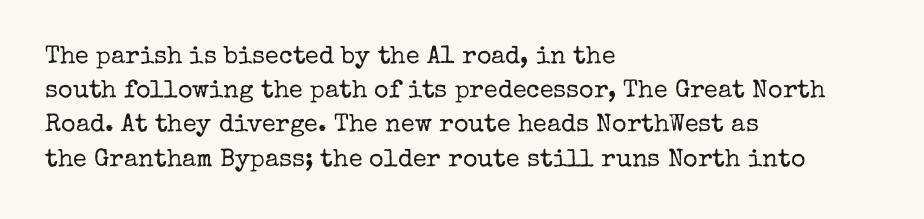
{"italic": "no", "bold": "no", "underline": "no", "align": "left", "line_spacing": "normal", "line_spacing_ratio": 1.37, "letter_spacing": "normal", "letter_spacing_em": 0.0, "glyph_px": 25}
